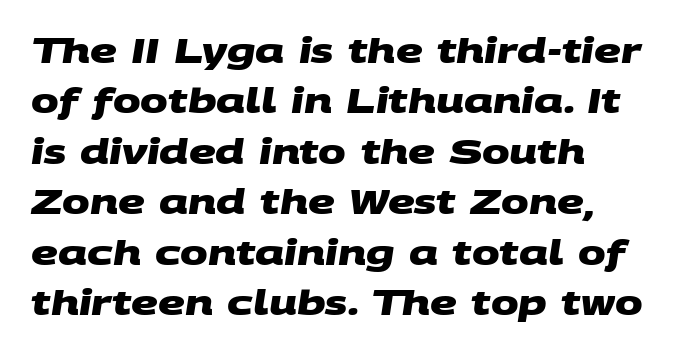
{"serif": "no", "bold": "yes", "weight": "heavy", "width": "wide", "stroke_contrast": "medium", "x_height": "large", "monospaced": "no", "underline": "no", "align": "left", "line_spacing": "normal", "line_spacing_ratio": 1.53, "letter_spacing": "normal", "letter_spacing_em": 0.0, "glyph_px": 33}
